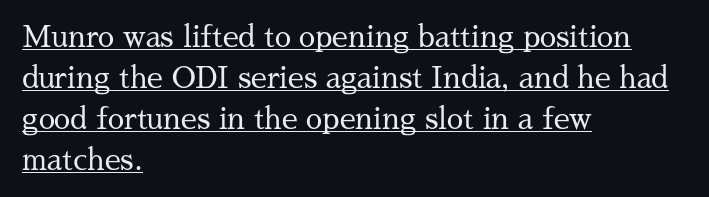
The image shows 29 px regular-weight serif type, upright; set left-aligned, normal line spacing (1.41x), normal letter spacing, underlined; medium stroke contrast and a medium x-height.
